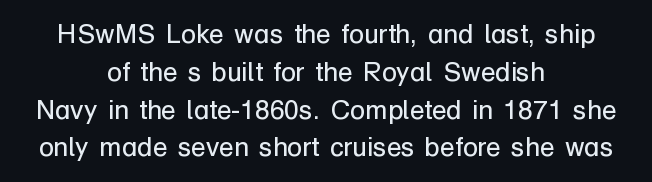
{"italic": "no", "bold": "no", "underline": "no", "align": "center", "line_spacing": "normal", "line_spacing_ratio": 1.4, "letter_spacing": "normal", "letter_spacing_em": 0.0, "glyph_px": 27}
